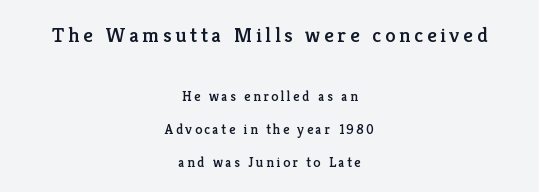
No word sits above an underline. A student would call this center alignment; a typographer would say set centered. Which of the two is more prominent by size? The first, at the top. The passage shown stacks its lines with a broad gap. Designer's note — italics off, roman on.
